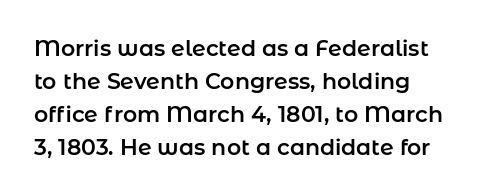
This sample uses an upright cut, with every glyph sitting square on the baseline. Tracking value appears to be zero — textbook default spacing. The passage shown stacks its lines at a standard gap. This rendering features lettering with no underline.
